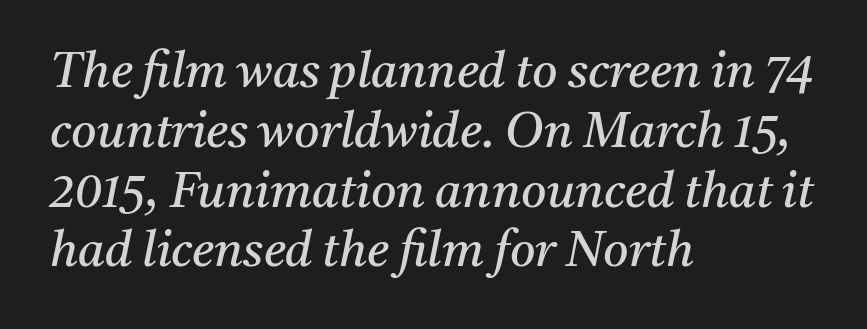
{"serif": "yes", "italic": "yes", "lean": "right", "slant_degrees": 11, "bold": "no", "weight": "regular", "width": "normal", "stroke_contrast": "medium", "x_height": "medium", "monospaced": "no", "underline": "no", "align": "left", "line_spacing_ratio": 1.22, "letter_spacing": "normal", "letter_spacing_em": 0.0, "glyph_px": 49}
